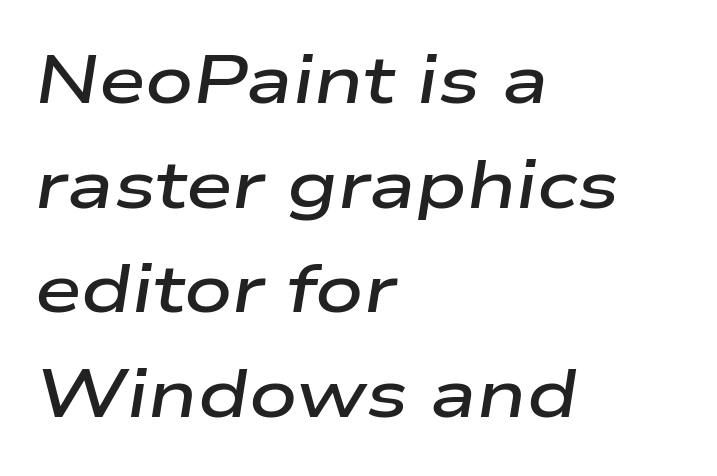
The image shows 67 px semibold, wide type, italic (leaning right); set left-aligned, normal line spacing (1.56x), normal letter spacing, not underlined; low stroke contrast and a medium x-height.
